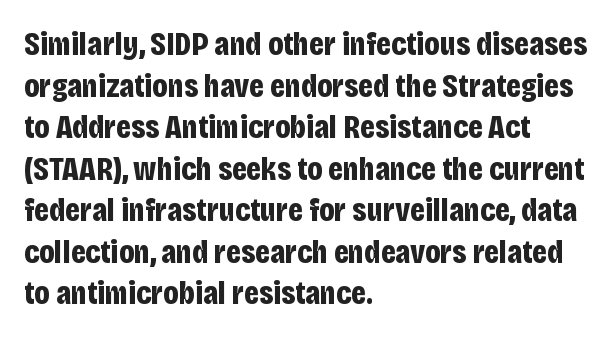
Horizontally, the lines are justified to the leading edge only. How heavy is the stroke? Heavy — this is a bold. Each letter's strokes conclude bluntly, with no projecting serifs. You can tell it's not italic because the verticals are truly vertical. The passage shown has conventional tracking throughout.
